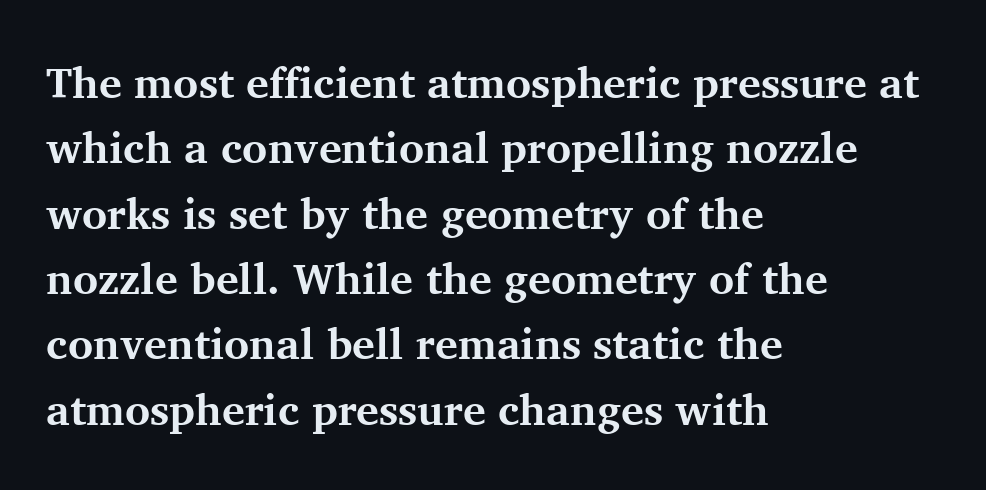
Q: Is the text bold? A: Yes.
Q: Is the text italic (slanted)? A: No, it is upright.
Q: Is the typeface a serif or a sans-serif typeface? A: Serif.
Q: Is the text underlined? A: No.
Q: How is the paragraph aligned? A: Left-aligned.
Q: Is the spacing between letters normal or unusually wide? A: Normal.
Q: Is the spacing between lines tight, normal or loose? A: Normal.
Q: Width (condensed, normal, or wide)? A: Normal.
Q: Stroke contrast? A: Medium.
Q: x-height? A: Medium.
Q: Monospaced? A: No.
